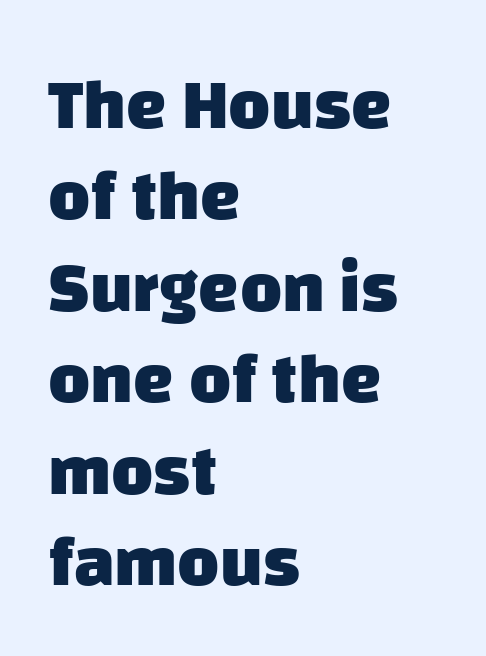
Q: Is the text bold? A: Yes.
Q: Is the typeface a serif or a sans-serif typeface? A: Sans-serif.
Q: Is the text underlined? A: No.
Q: How is the paragraph aligned? A: Left-aligned.
Q: Is the spacing between letters normal or unusually wide? A: Normal.
Q: Is the spacing between lines tight, normal or loose? A: Normal.
Q: Width (condensed, normal, or wide)? A: Normal.
Q: Stroke contrast? A: Low.
Q: x-height? A: Large.
Q: Monospaced? A: No.
